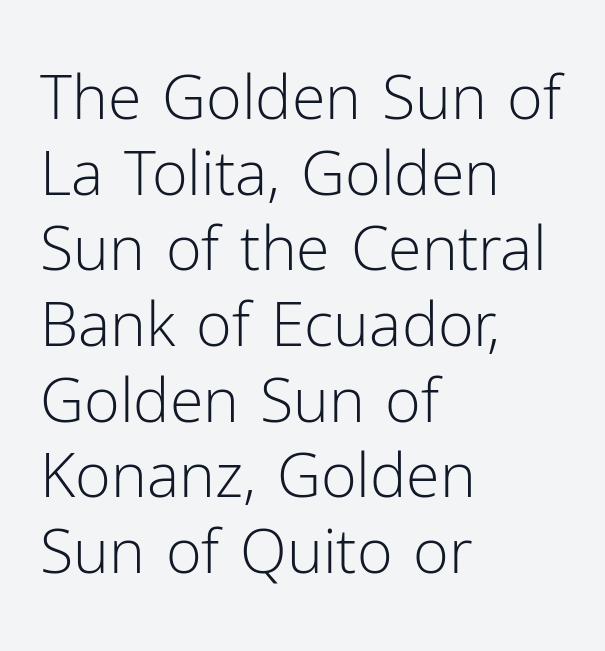
The typeface has the unassuming heft of standard copy or less. This rendering leaves character spacing at its baseline value. These lines stack with their left ends in a neat column. Serifs: no, the terminals of the letterforms are clean. A bare baseline throughout the passage. Is there any slant? The stems are plumb.
